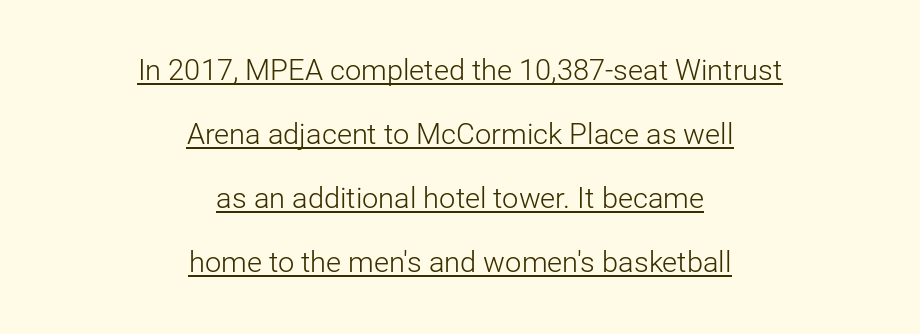
{"serif": "no", "italic": "no", "bold": "no", "weight": "light", "width": "normal", "stroke_contrast": "low", "x_height": "medium", "monospaced": "no", "underline": "yes", "align": "center", "line_spacing": "loose", "line_spacing_ratio": 2.21, "letter_spacing": "normal", "letter_spacing_em": 0.0, "glyph_px": 29}
